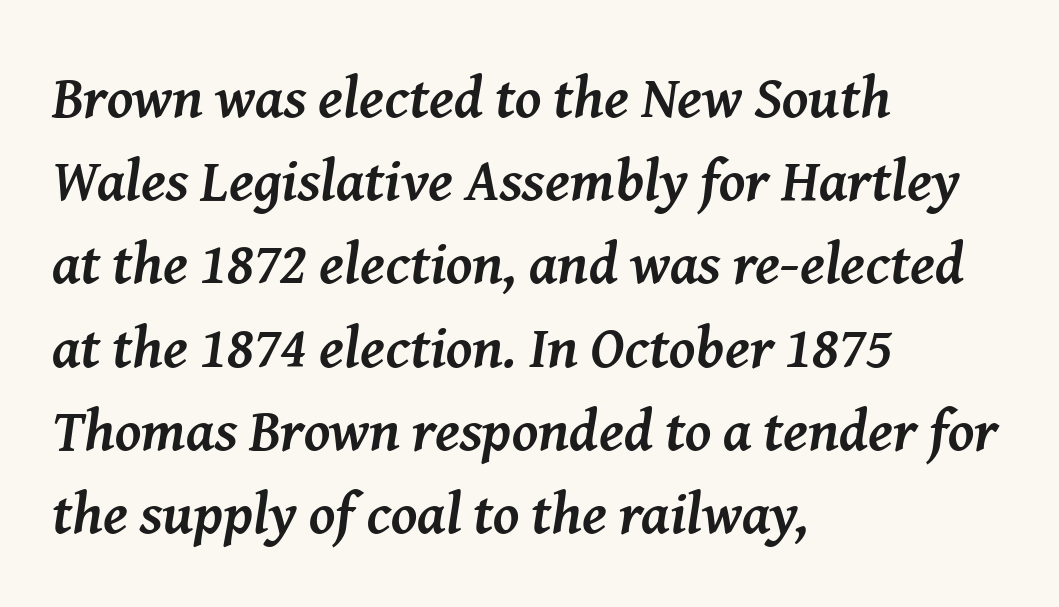
Q: Is the text bold? A: Yes.
Q: Is the text italic (slanted)? A: Yes, it leans right by about 8 degrees.
Q: Is the typeface a serif or a sans-serif typeface? A: Serif.
Q: Is the text underlined? A: No.
Q: How is the paragraph aligned? A: Left-aligned.
Q: Is the spacing between letters normal or unusually wide? A: Normal.
Q: Is the spacing between lines tight, normal or loose? A: Normal.
Q: Width (condensed, normal, or wide)? A: Normal.
Q: Stroke contrast? A: Medium.
Q: x-height? A: Medium.
Q: Monospaced? A: No.
